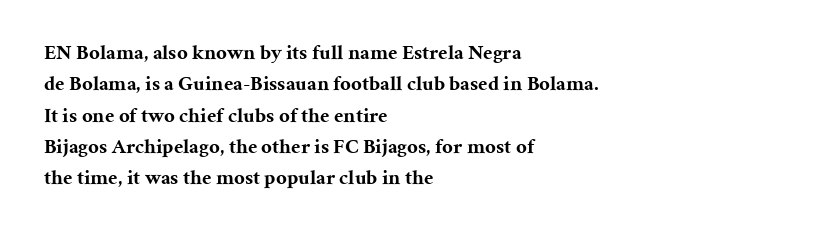
The passage shown is emphatically bold. The specimen reads as upright at a glance. Alignment: flush left. What stands out about the letter spacing? Nothing — it is the standard amount. The block of text has a typical density, with ordinary space between rows. The words here are not underlined.
